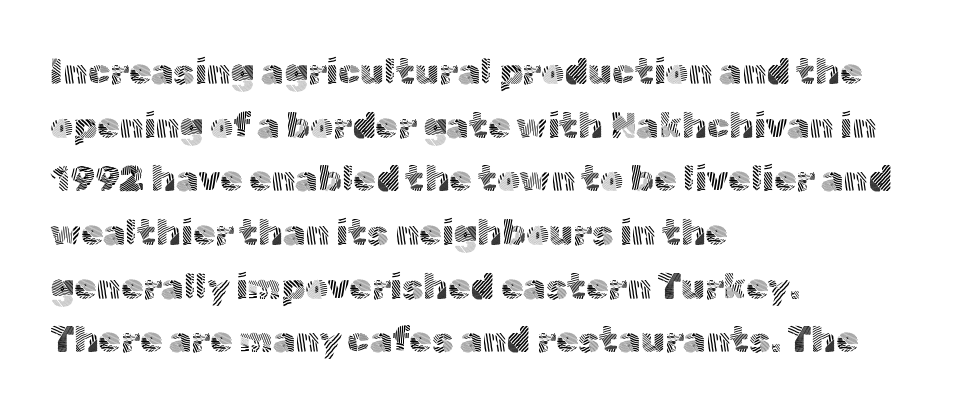
Nothing unusual about the tracking: characters are spaced as the font intends. What kind of face is this? One without serifs — a sans. The type sits square on the baseline with zero lean. The strokes are not fattened; the text isn't bold. The typesetter chose a ragged-right arrangement here.
